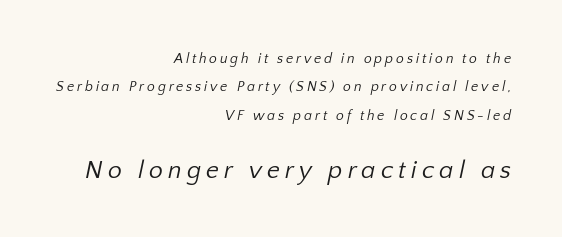
The image shows 25 px text type; set right-aligned, loose line spacing (2.03x), unusually wide letter spacing (+0.2 em), not underlined; the second (bottom) block is 1.79x larger.
